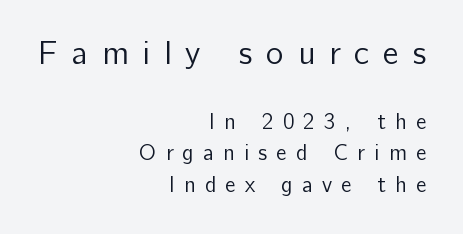
Q: Is the text bold? A: No.
Q: Is the text italic (slanted)? A: No, it is upright.
Q: Is the typeface a serif or a sans-serif typeface? A: Sans-serif.
Q: Is the text underlined? A: No.
Q: How is the paragraph aligned? A: Right-aligned.
Q: Is the spacing between letters normal or unusually wide? A: Unusually wide.
Q: Is the spacing between lines tight, normal or loose? A: Normal.
Q: Which block of text is set in a larger size, the first (top) or the second (bottom)? A: The first (top) one.
Q: Width (condensed, normal, or wide)? A: Normal.
Q: Stroke contrast? A: Low.
Q: x-height? A: Medium.
Q: Monospaced? A: No.
